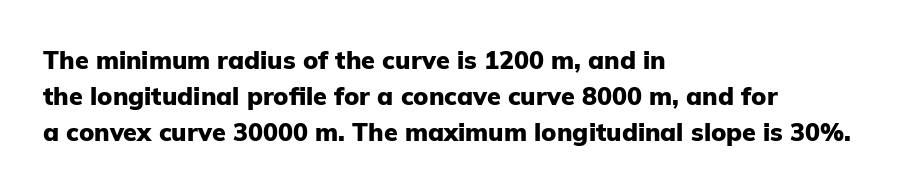
{"italic": "no", "bold": "yes", "underline": "no", "align": "left", "line_spacing": "normal", "line_spacing_ratio": 1.45, "letter_spacing": "normal", "letter_spacing_em": 0.0, "glyph_px": 25}
